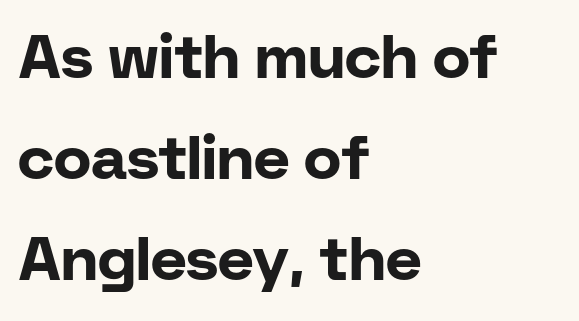
{"serif": "no", "italic": "no", "bold": "yes", "weight": "bold", "width": "normal", "stroke_contrast": "low", "x_height": "medium", "monospaced": "no", "underline": "no", "align": "left", "line_spacing": "normal", "line_spacing_ratio": 1.63, "letter_spacing": "normal", "letter_spacing_em": 0.0, "glyph_px": 62}
